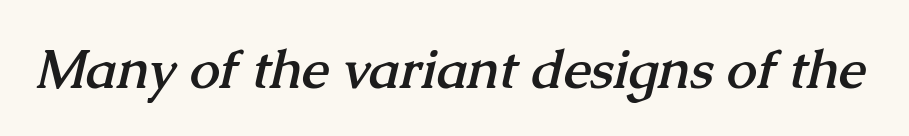
{"serif": "yes", "bold": "yes", "weight": "semibold", "width": "normal", "stroke_contrast": "medium", "x_height": "medium", "monospaced": "no", "underline": "no", "letter_spacing": "normal", "letter_spacing_em": 0.0, "glyph_px": 54}
